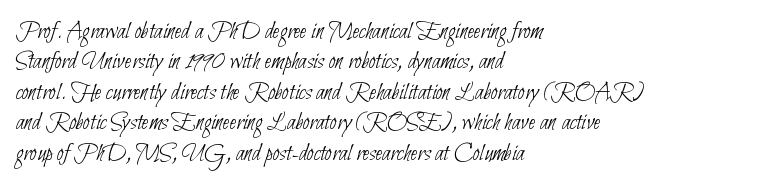
The image shows 25 px text type; set left-aligned, line spacing 1.22x, normal letter spacing, not underlined.
